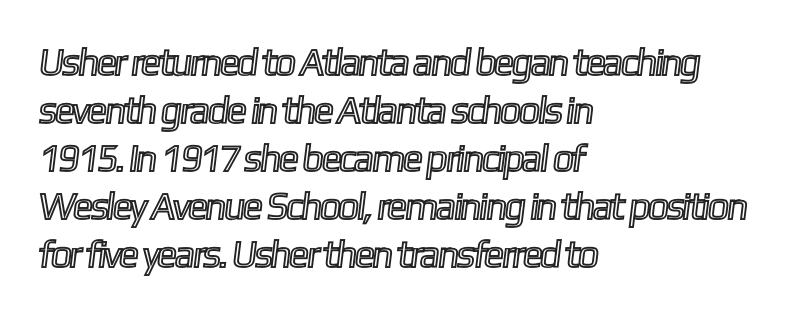
{"width": "condensed", "x_height": "medium", "monospaced": "no", "underline": "no", "align": "left", "line_spacing": "normal", "line_spacing_ratio": 1.26, "letter_spacing": "normal", "letter_spacing_em": 0.0, "glyph_px": 38}
